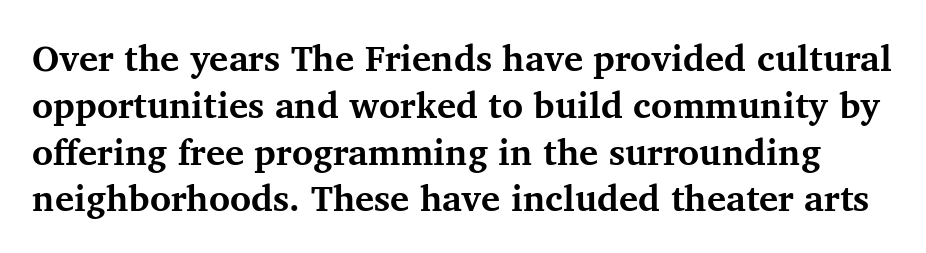
{"serif": "yes", "italic": "no", "bold": "yes", "weight": "bold", "width": "normal", "stroke_contrast": "medium", "x_height": "medium", "monospaced": "no", "underline": "no", "line_spacing": "normal", "line_spacing_ratio": 1.3, "letter_spacing": "normal", "letter_spacing_em": 0.0, "glyph_px": 36}
